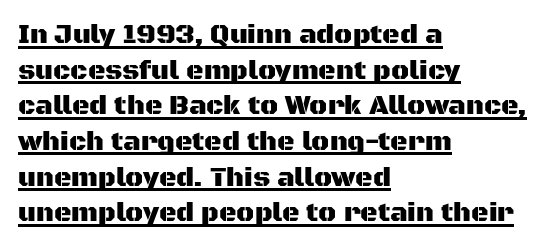
{"italic": "no", "underline": "yes", "align": "left", "line_spacing": "normal", "line_spacing_ratio": 1.32, "letter_spacing": "normal", "letter_spacing_em": 0.0, "glyph_px": 27}
